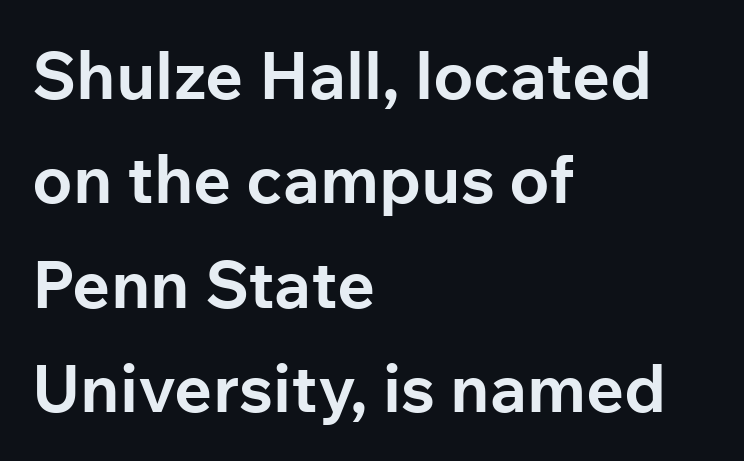
The face used here is proportionally spaced, like ordinary book or web type. Grotesque or geometric, the face here clearly has no serifs. The rows are spaced the way most documents space them. Ordinary non-slanted type is in use. The line texture is even and compact thanks to regular tracking. Any mark beneath the type? The region is blank.
